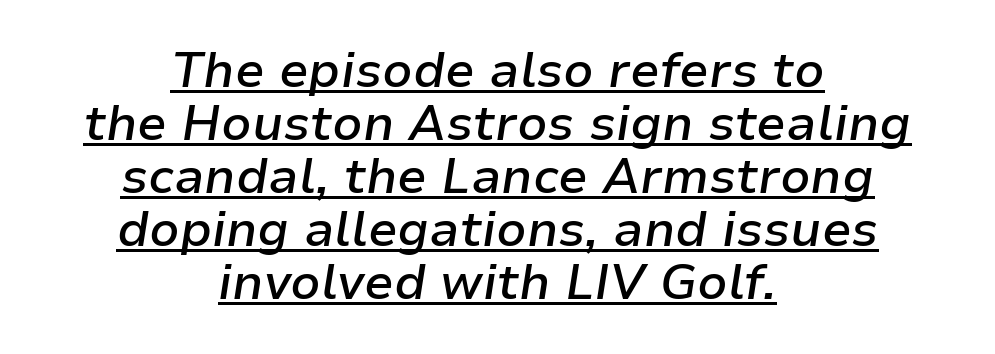
The image shows 49 px semibold type, italic (leaning right); set centered, tight line spacing (1.08x), normal letter spacing, underlined; low stroke contrast and a medium x-height.
